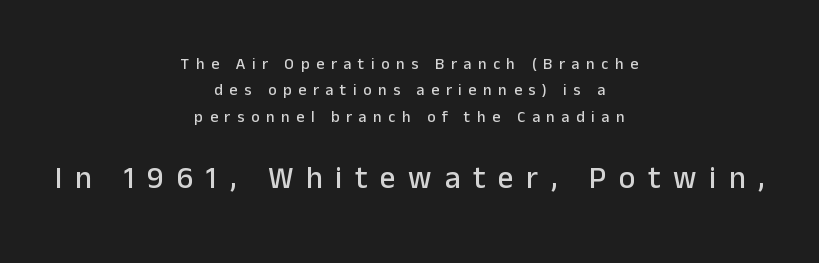
Teacher's note: observe the equal gaps on both sides — that is centered alignment. Character widths vary here, with narrow letters taking less room than wide ones. Unlike a traditional serif, this face leaves its strokes unadorned. The strip under each line holds only bare page.
